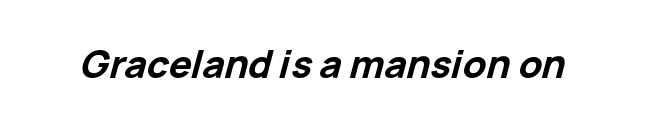
{"italic": "yes", "lean": "right", "slant_degrees": 15, "bold": "yes", "weight": "bold", "width": "normal", "stroke_contrast": "low", "x_height": "medium", "monospaced": "no", "underline": "no", "letter_spacing": "normal", "letter_spacing_em": 0.0, "glyph_px": 38}
